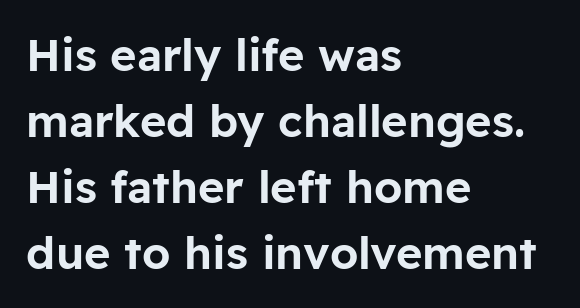
{"serif": "no", "italic": "no", "width": "normal", "stroke_contrast": "low", "x_height": "medium", "monospaced": "no", "underline": "no", "align": "left", "line_spacing": "normal", "line_spacing_ratio": 1.47, "letter_spacing": "normal", "letter_spacing_em": 0.0, "glyph_px": 45}
